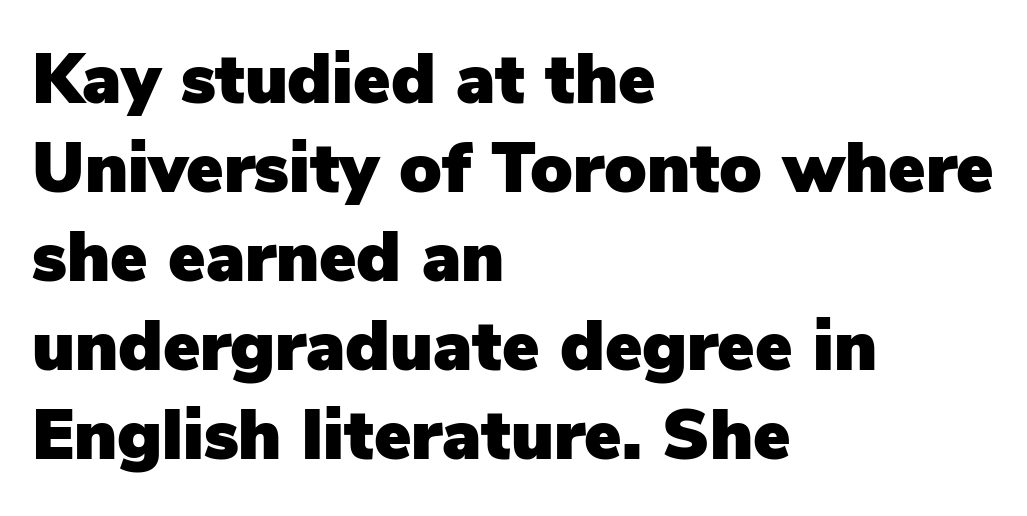
The image shows 70 px sans-serif type, upright; set left-aligned, normal line spacing (1.27x), normal letter spacing, not underlined; low stroke contrast and a medium x-height.
